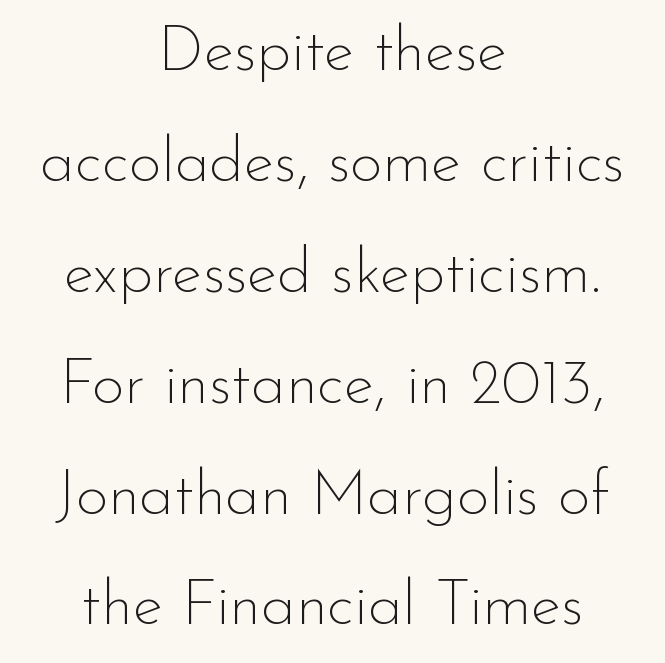
Q: Is the text bold? A: No.
Q: Is the text italic (slanted)? A: No, it is upright.
Q: Is the typeface a serif or a sans-serif typeface? A: Sans-serif.
Q: Is the text underlined? A: No.
Q: How is the paragraph aligned? A: Centered.
Q: Is the spacing between letters normal or unusually wide? A: Normal.
Q: Width (condensed, normal, or wide)? A: Normal.
Q: Stroke contrast? A: Low.
Q: x-height? A: Small.
Q: Monospaced? A: No.
